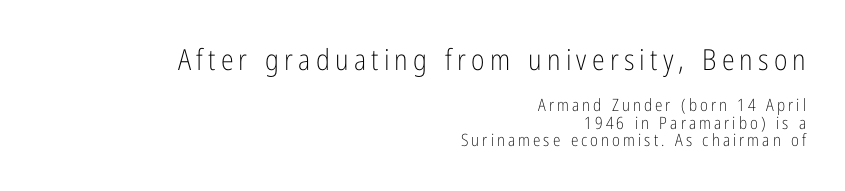
Q: Is the text bold? A: No.
Q: Is the text italic (slanted)? A: No, it is upright.
Q: Is the typeface a serif or a sans-serif typeface? A: Sans-serif.
Q: Is the text underlined? A: No.
Q: How is the paragraph aligned? A: Right-aligned.
Q: Is the spacing between lines tight, normal or loose? A: Tight.
Q: Which block of text is set in a larger size, the first (top) or the second (bottom)? A: The first (top) one.
Q: Width (condensed, normal, or wide)? A: Condensed.
Q: Stroke contrast? A: Low.
Q: x-height? A: Medium.
Q: Monospaced? A: No.
